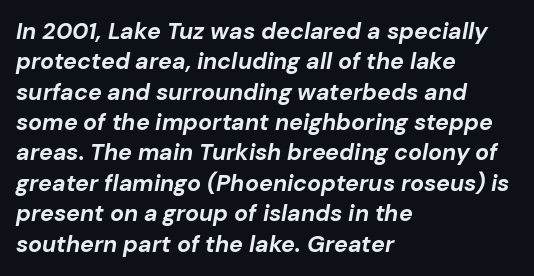
The image shows 23 px bold type, italic (leaning right); set left-aligned, normal line spacing (1.32x), normal letter spacing, not underlined.
